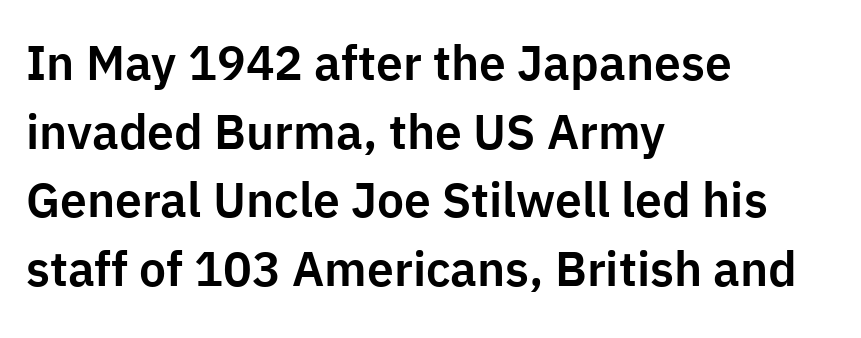
Q: Is the text italic (slanted)? A: No, it is upright.
Q: Is the typeface a serif or a sans-serif typeface? A: Sans-serif.
Q: Is the text underlined? A: No.
Q: How is the paragraph aligned? A: Left-aligned.
Q: Is the spacing between letters normal or unusually wide? A: Normal.
Q: Is the spacing between lines tight, normal or loose? A: Normal.
Q: Width (condensed, normal, or wide)? A: Normal.
Q: Stroke contrast? A: Low.
Q: x-height? A: Medium.
Q: Monospaced? A: No.
